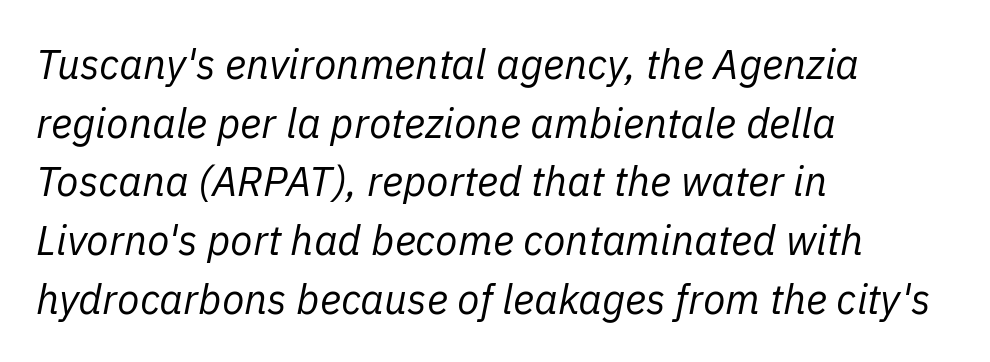
Q: Is the text bold? A: No.
Q: Is the text italic (slanted)? A: Yes, it leans right by about 11 degrees.
Q: Is the text underlined? A: No.
Q: How is the paragraph aligned? A: Left-aligned.
Q: Is the spacing between letters normal or unusually wide? A: Normal.
Q: Is the spacing between lines tight, normal or loose? A: Normal.
Q: Width (condensed, normal, or wide)? A: Normal.
Q: Stroke contrast? A: Low.
Q: x-height? A: Medium.
Q: Monospaced? A: No.
